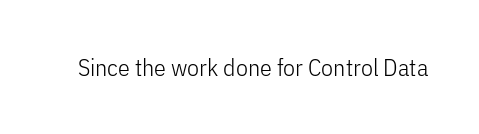
{"italic": "no", "bold": "no", "underline": "no", "letter_spacing": "normal", "letter_spacing_em": 0.0, "glyph_px": 24}
